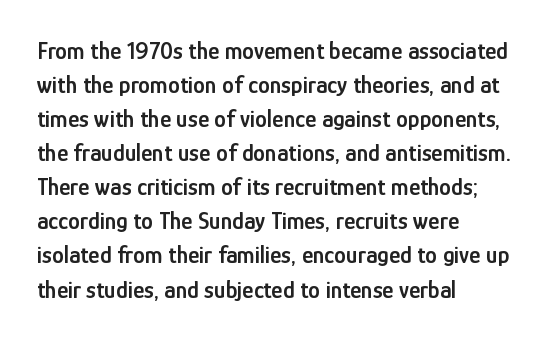
The image shows 24 px text type, upright; set left-aligned, normal line spacing (1.42x), normal letter spacing, not underlined.
